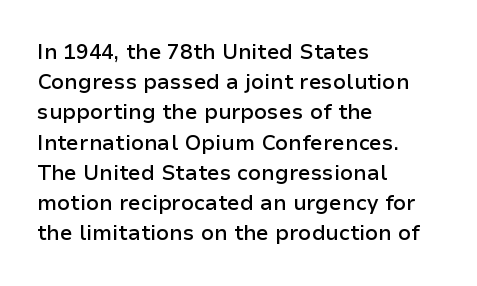
Q: Is the text bold? A: Semi-bold.
Q: Is the text italic (slanted)? A: No, it is upright.
Q: Is the text underlined? A: No.
Q: How is the paragraph aligned? A: Left-aligned.
Q: Is the spacing between letters normal or unusually wide? A: Normal.
Q: Is the spacing between lines tight, normal or loose? A: Normal.
